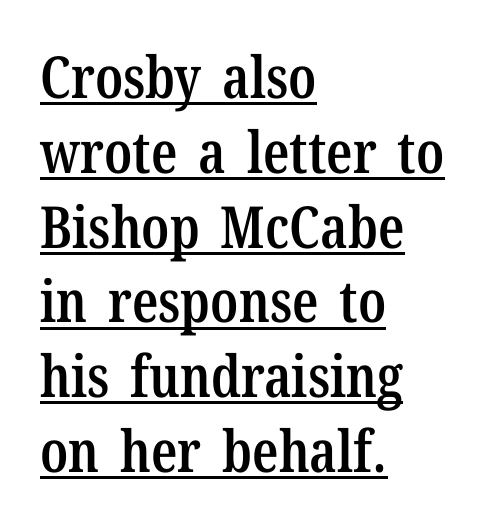
Q: Is the text bold? A: Semi-bold.
Q: Is the text italic (slanted)? A: No, it is upright.
Q: Is the typeface a serif or a sans-serif typeface? A: Serif.
Q: Is the text underlined? A: Yes.
Q: How is the paragraph aligned? A: Left-aligned.
Q: Is the spacing between letters normal or unusually wide? A: Normal.
Q: Is the spacing between lines tight, normal or loose? A: Normal.
Q: Width (condensed, normal, or wide)? A: Condensed.
Q: Stroke contrast? A: Low.
Q: x-height? A: Medium.
Q: Monospaced? A: No.
